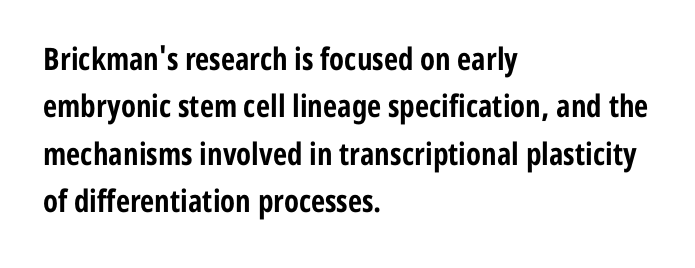
Q: Is the text bold? A: Yes.
Q: Is the text italic (slanted)? A: No, it is upright.
Q: Is the typeface a serif or a sans-serif typeface? A: Sans-serif.
Q: Is the text underlined? A: No.
Q: How is the paragraph aligned? A: Left-aligned.
Q: Is the spacing between letters normal or unusually wide? A: Normal.
Q: Is the spacing between lines tight, normal or loose? A: Normal.
Q: Width (condensed, normal, or wide)? A: Condensed.
Q: Stroke contrast? A: Low.
Q: x-height? A: Medium.
Q: Monospaced? A: No.
